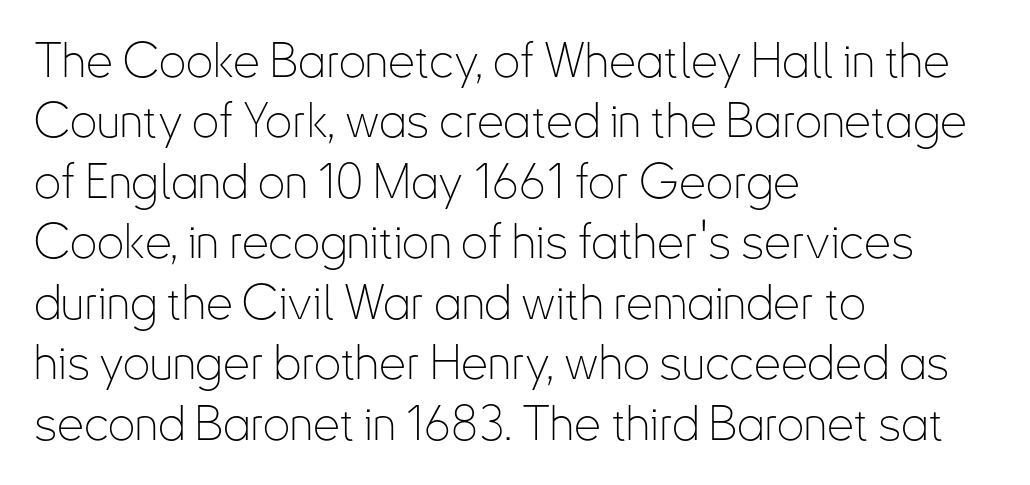
The image shows 48 px thin, condensed sans-serif type, upright; set left-aligned, normal line spacing (1.26x), normal letter spacing, not underlined; low stroke contrast and a small x-height.
